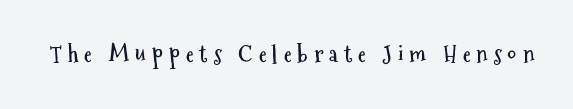
In terms of posture, this sample is upright. Emphasis by weight is at full strength: bold. Descender tails drop into unmarked territory. Loose tracking; the words dissolve into strings of separated letters.
